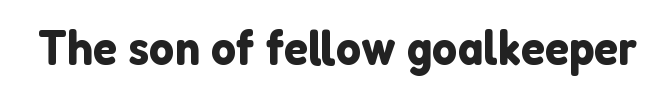
{"serif": "no", "italic": "no", "width": "normal", "stroke_contrast": "low", "x_height": "medium", "monospaced": "no", "underline": "no", "letter_spacing": "normal", "letter_spacing_em": 0.0, "glyph_px": 50}
